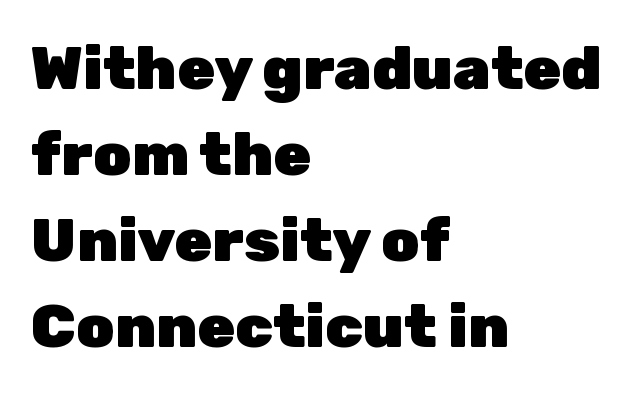
The image shows 61 px heavy sans-serif type, upright; set left-aligned, normal line spacing (1.41x), normal letter spacing, not underlined; low stroke contrast and a medium x-height.
